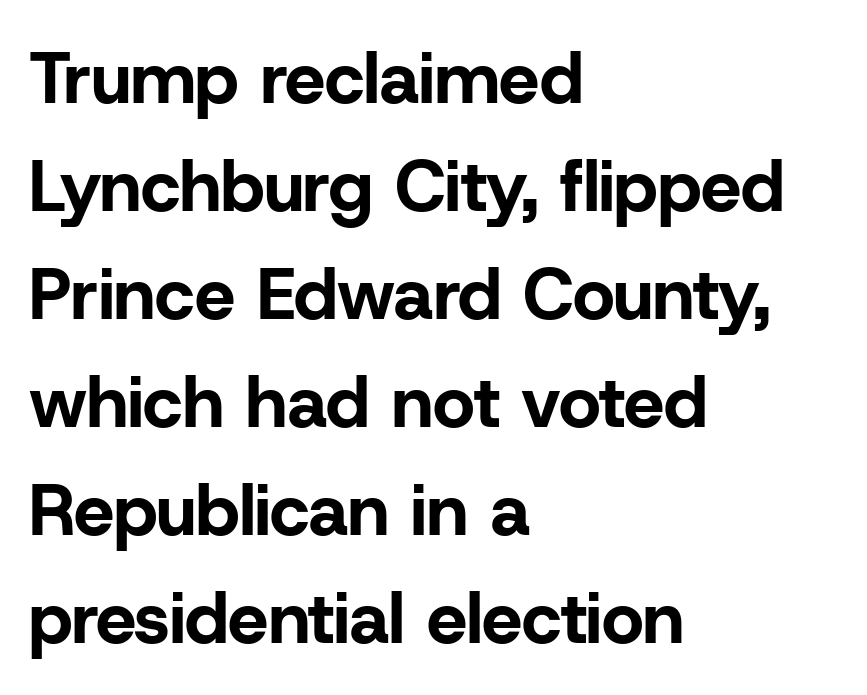
The image shows 72 px bold sans-serif type, upright; set left-aligned, normal line spacing (1.5x), normal letter spacing, not underlined; low stroke contrast and a medium x-height.
